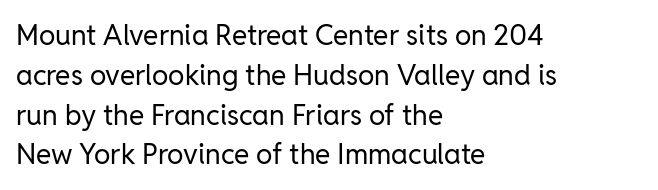
The lines sit at an ordinary, default distance from one another. This is roman type, the default non-slanted kind. You can tell from the bare stems that sans-serif type was used. Beneath every word, the page is bare.
